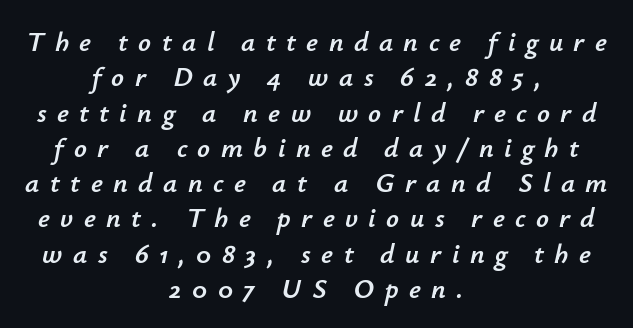
{"italic": "yes", "lean": "right", "slant_degrees": 12, "width": "normal", "stroke_contrast": "low", "x_height": "small", "monospaced": "no", "underline": "no", "align": "center", "line_spacing": "normal", "line_spacing_ratio": 1.26, "letter_spacing": "wide", "letter_spacing_em": 0.37, "glyph_px": 28}
